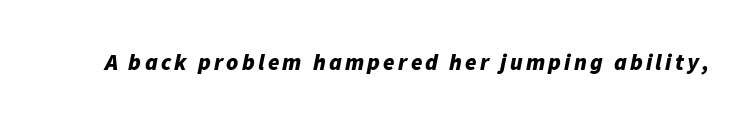
The image shows 23 px bold type, italic (leaning right); set not underlined.
